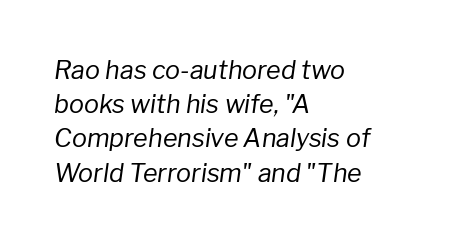
Q: Is the text bold? A: No.
Q: Is the text italic (slanted)? A: Yes, it leans right by about 8 degrees.
Q: Is the text underlined? A: No.
Q: How is the paragraph aligned? A: Left-aligned.
Q: Is the spacing between letters normal or unusually wide? A: Normal.
Q: Is the spacing between lines tight, normal or loose? A: Normal.
